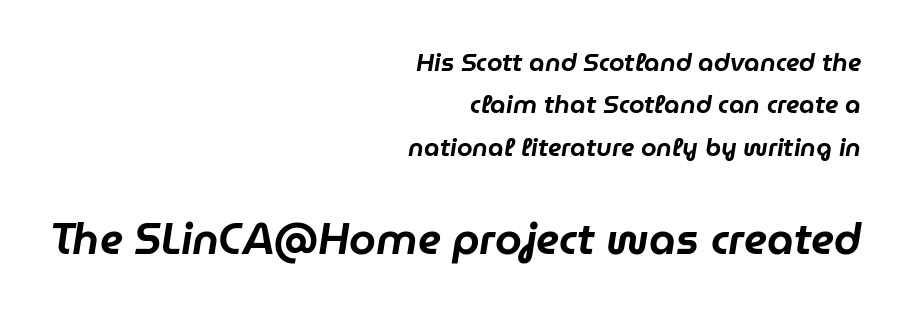
Notice how the stems are inclined rather than vertical — that's the hallmark of italics. Note the varied advance widths — an 'i' is clearly narrower than an 'm'. You get the small type first, then a jump to larger type. Alignment: flush right. Compared with typical paragraphs, the rows here are spaced about the same.
